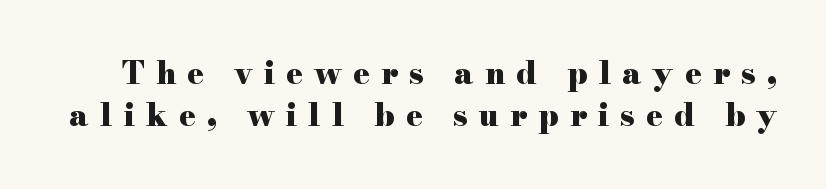
Q: Is the text bold? A: Yes.
Q: Is the text italic (slanted)? A: No, it is upright.
Q: Is the typeface a serif or a sans-serif typeface? A: Serif.
Q: Is the text underlined? A: No.
Q: Is the spacing between letters normal or unusually wide? A: Unusually wide.
Q: Is the spacing between lines tight, normal or loose? A: Normal.
Q: Width (condensed, normal, or wide)? A: Wide.
Q: Stroke contrast? A: High.
Q: x-height? A: Small.
Q: Monospaced? A: No.
